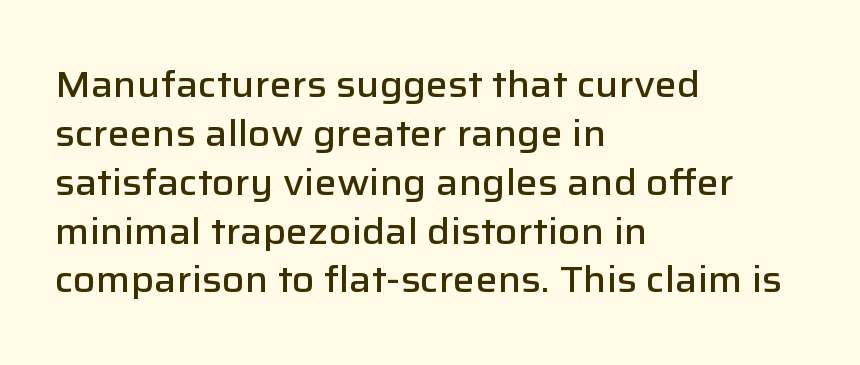
{"serif": "no", "italic": "no", "bold": "semi", "weight": "semibold", "width": "normal", "stroke_contrast": "low", "x_height": "medium", "monospaced": "no", "underline": "no", "align": "left", "line_spacing": "normal", "line_spacing_ratio": 1.32, "letter_spacing": "normal", "letter_spacing_em": 0.0, "glyph_px": 37}
